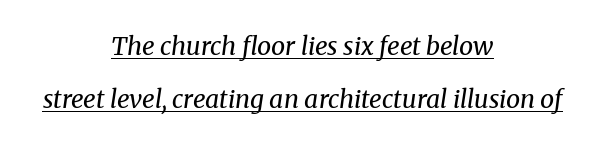
{"italic": "yes", "lean": "right", "slant_degrees": 8, "bold": "no", "underline": "yes", "align": "center", "line_spacing": "loose", "line_spacing_ratio": 2.11, "letter_spacing": "normal", "letter_spacing_em": 0.0, "glyph_px": 25}
